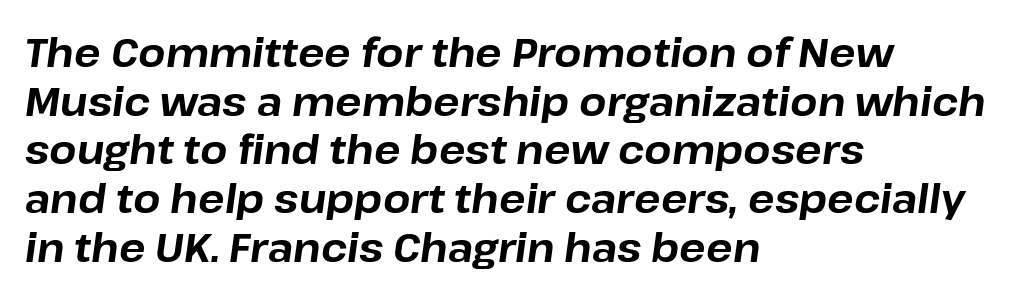
The image shows 39 px bold type, italic (leaning right); set left-aligned, normal line spacing (1.25x), normal letter spacing, not underlined; low stroke contrast and a medium x-height.
